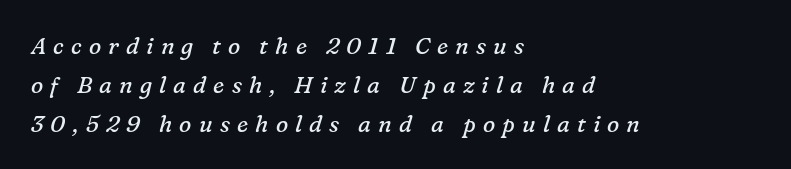
Counters stay open thanks to moderate or lighter strokes. Decoration check: the copy has no underline. A student would call this left alignment; a typographer would say flush left, rag right. Someone cranked the tracking dial way up on this one.
